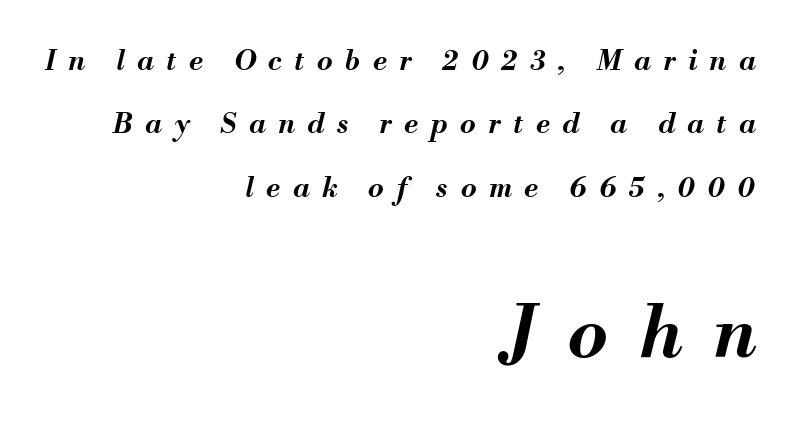
{"italic": "yes", "lean": "right", "slant_degrees": 13, "bold": "yes", "weight": "bold", "width": "normal", "stroke_contrast": "medium", "x_height": "small", "monospaced": "no", "underline": "no", "align": "right", "line_spacing": "loose", "line_spacing_ratio": 2.26, "letter_spacing": "wide", "letter_spacing_em": 0.45, "larger_block": "second", "size_ratio": 2.54, "glyph_px": 71}
